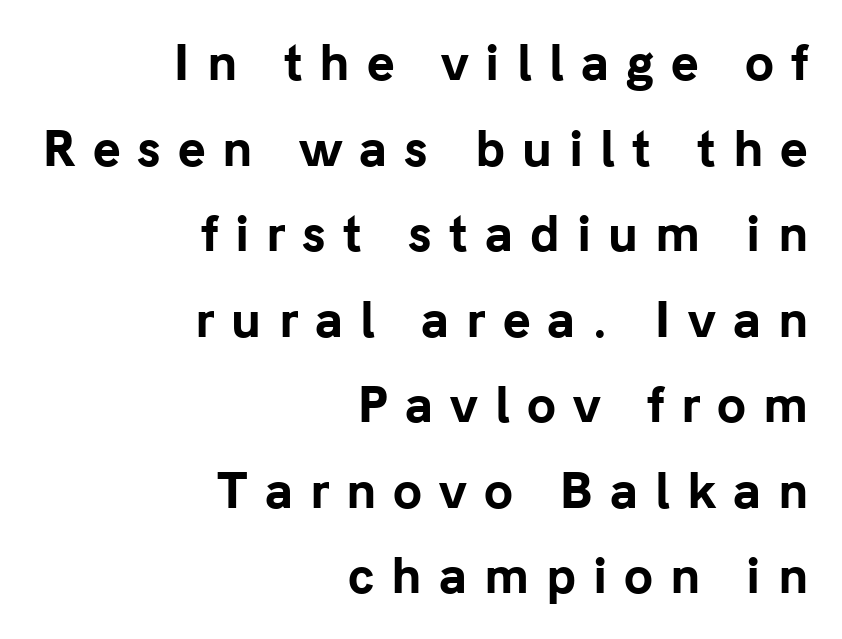
The rendering uses natural spacing where letterforms have individual widths. In terms of letterspacing, this is a distinctly airy, spread setting. Where is the straight margin? On the right. Chunky letters — that's bold for sure.
